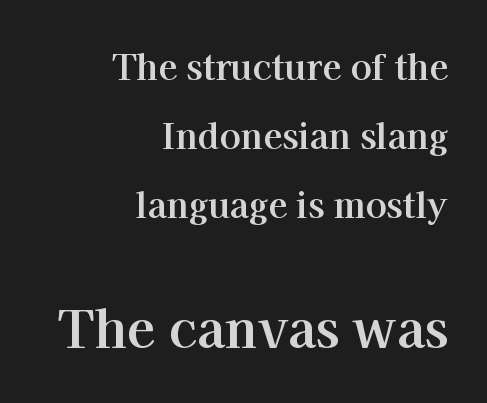
{"serif": "yes", "italic": "no", "bold": "yes", "weight": "bold", "width": "normal", "stroke_contrast": "high", "x_height": "medium", "monospaced": "no", "underline": "no", "align": "right", "line_spacing": "loose", "line_spacing_ratio": 1.97, "letter_spacing": "normal", "letter_spacing_em": 0.0, "larger_block": "second", "size_ratio": 1.49, "glyph_px": 52}
